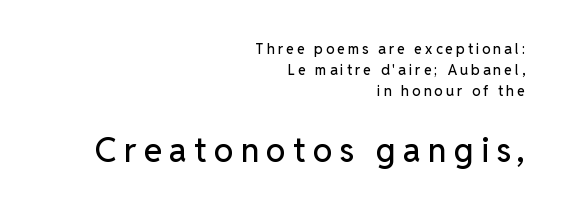
Unlike italic type, these characters show no tilt at all. The paragraph shown leans on its right margin. These lines are rendered in a variable-pitch font. Each row of text sits above clean, open space. The lower block of text is set noticeably larger than the block above it. Stroke terminals: plain, sans-serif.
